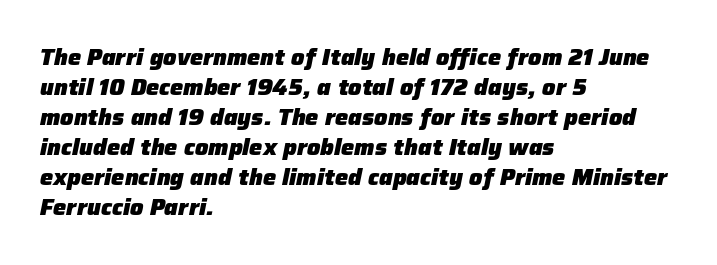
{"italic": "yes", "lean": "right", "slant_degrees": 12, "bold": "yes", "underline": "no", "align": "left", "line_spacing": "normal", "line_spacing_ratio": 1.36, "letter_spacing": "normal", "letter_spacing_em": 0.0, "glyph_px": 22}
